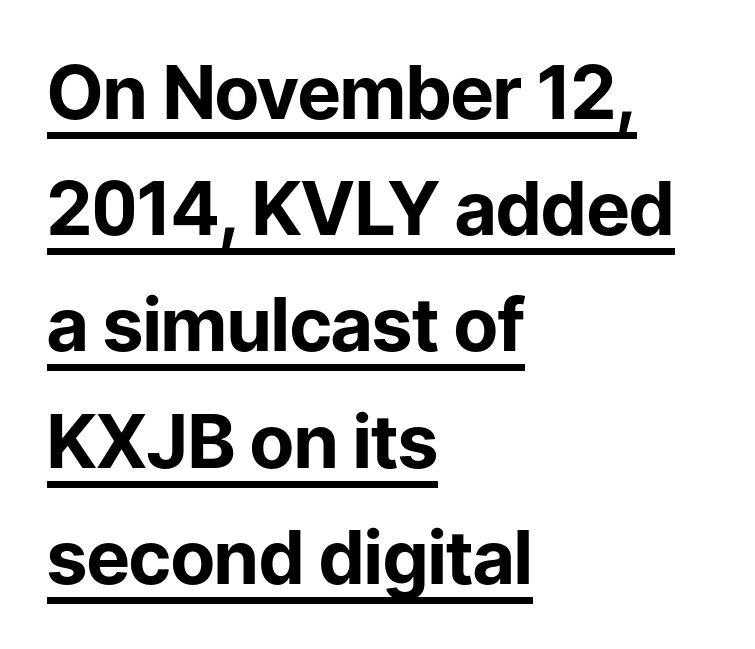
{"serif": "no", "italic": "no", "bold": "yes", "weight": "bold", "width": "normal", "stroke_contrast": "low", "x_height": "medium", "monospaced": "no", "underline": "yes", "align": "left", "line_spacing": "normal", "line_spacing_ratio": 1.57, "letter_spacing": "normal", "letter_spacing_em": 0.0, "glyph_px": 74}
